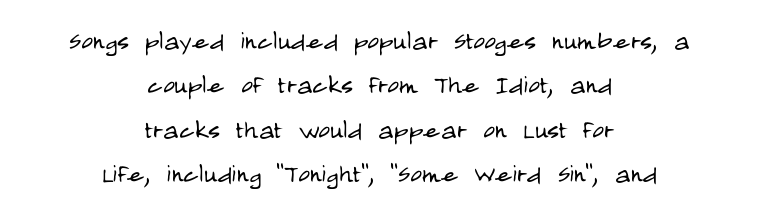
The image shows 32 px light, condensed sans-serif type, upright; set centered, normal line spacing (1.39x), normal letter spacing, not underlined; low stroke contrast and a large x-height.
